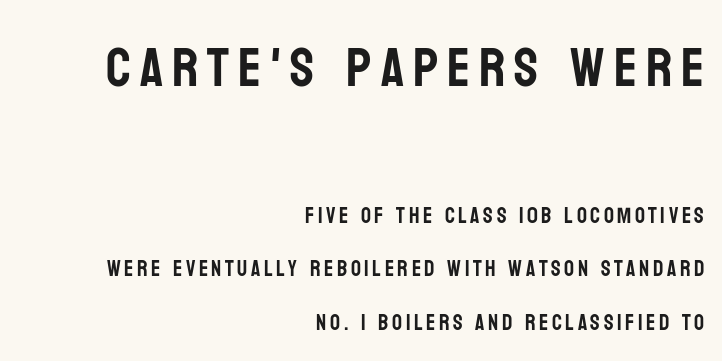
{"serif": "no", "italic": "no", "width": "condensed", "stroke_contrast": "low", "x_height": "large", "monospaced": "no", "underline": "no", "align": "right", "line_spacing": "loose", "line_spacing_ratio": 2.43, "larger_block": "first", "size_ratio": 2.5, "glyph_px": 55}
